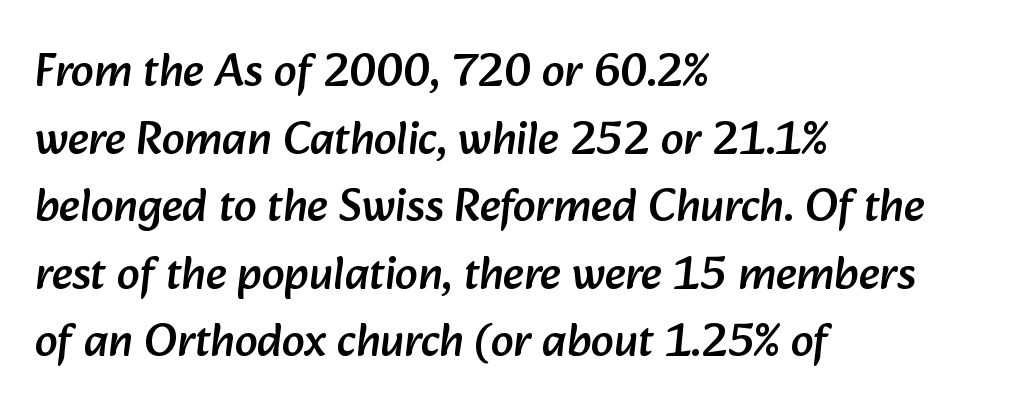
Students, note that the glyphs here touch the page at normal intervals. Leftover space on each line is placed entirely after the last word. A clean baseline with only descenders dipping below it. The designer went with a sans here, leaving each stem footless.
